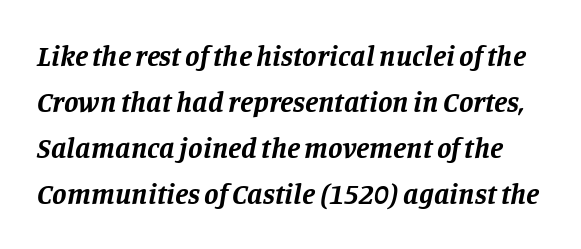
{"serif": "yes", "italic": "yes", "lean": "right", "slant_degrees": 11, "bold": "yes", "weight": "bold", "width": "normal", "stroke_contrast": "low", "x_height": "large", "monospaced": "no", "underline": "no", "line_spacing": "normal", "line_spacing_ratio": 1.59, "letter_spacing": "normal", "letter_spacing_em": 0.0, "glyph_px": 29}
